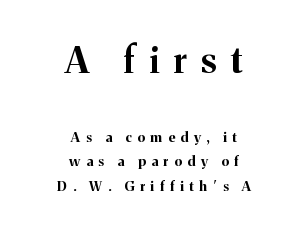
The lettering holds an erect, upright posture throughout. Unlike a clean sans, this face finishes its strokes with serifs. The foot of each line stays bare and open. Honestly, the letter spacing is so wide it's the main thing you notice.
